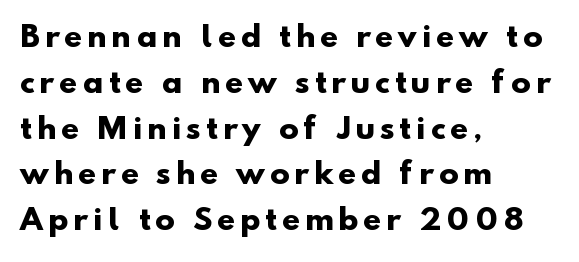
This block has exactly the height ordinary leading produces. Character widths vary here, with narrow letters taking less room than wide ones. Observe the absence of serifs on each vertical stroke in this sample. Summary of weight: heavy, a full bold. The compositor pushed each line to the left boundary.
